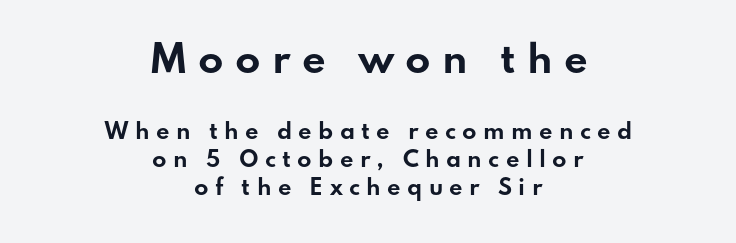
Q: Is the text bold? A: Yes.
Q: Is the text italic (slanted)? A: No, it is upright.
Q: Is the typeface a serif or a sans-serif typeface? A: Sans-serif.
Q: Is the text underlined? A: No.
Q: How is the paragraph aligned? A: Centered.
Q: Is the spacing between letters normal or unusually wide? A: Unusually wide.
Q: Is the spacing between lines tight, normal or loose? A: Normal.
Q: Which block of text is set in a larger size, the first (top) or the second (bottom)? A: The first (top) one.
Q: Width (condensed, normal, or wide)? A: Wide.
Q: Stroke contrast? A: Low.
Q: x-height? A: Small.
Q: Monospaced? A: No.
